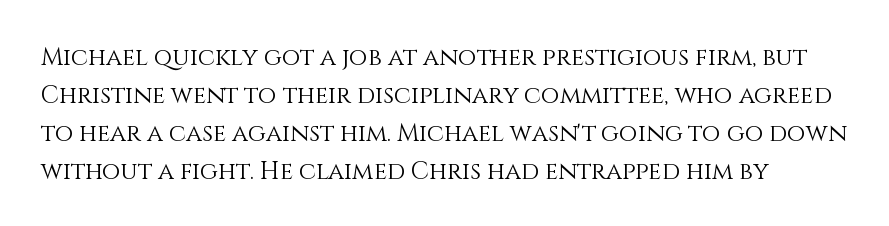
The image shows 24 px text type, upright; set normal line spacing (1.59x), normal letter spacing, not underlined.
